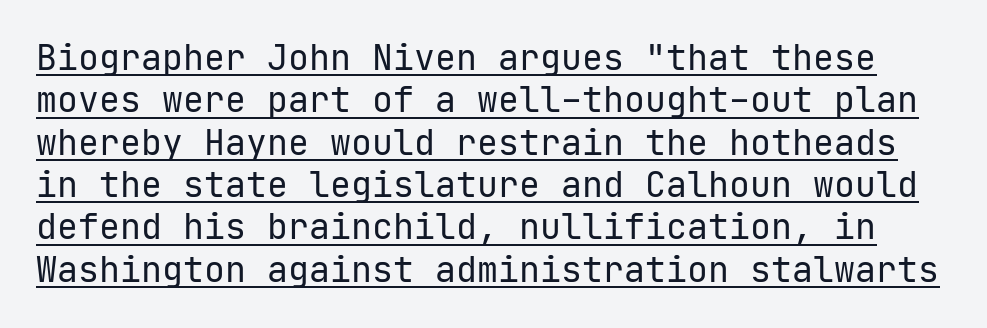
The image shows 35 px regular-weight sans-serif type, upright, monospaced; set line spacing 1.21x, normal letter spacing, underlined; low stroke contrast and a medium x-height.
